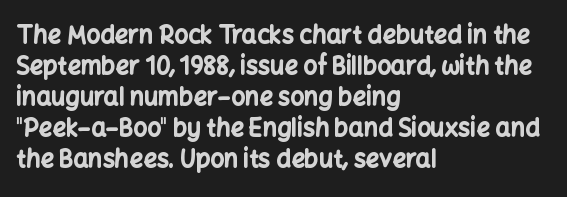
{"italic": "no", "bold": "yes", "underline": "no", "align": "left", "line_spacing": "normal", "line_spacing_ratio": 1.29, "letter_spacing": "normal", "letter_spacing_em": 0.0, "glyph_px": 24}
